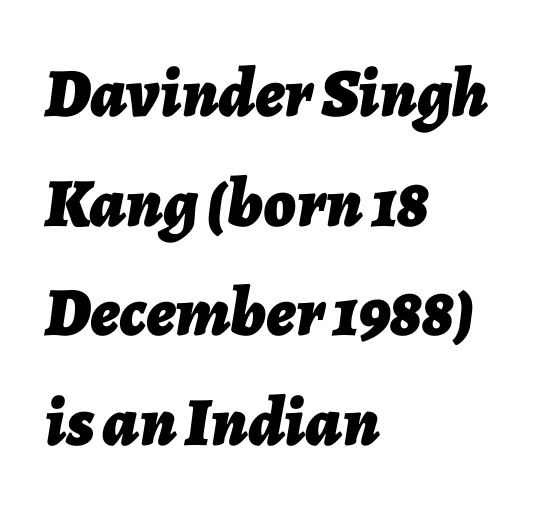
Q: Is the text bold? A: Yes.
Q: Is the text italic (slanted)? A: Yes, it leans right by about 7 degrees.
Q: Is the text underlined? A: No.
Q: How is the paragraph aligned? A: Left-aligned.
Q: Is the spacing between letters normal or unusually wide? A: Normal.
Q: Is the spacing between lines tight, normal or loose? A: Normal.
Q: Width (condensed, normal, or wide)? A: Normal.
Q: Stroke contrast? A: Low.
Q: x-height? A: Medium.
Q: Monospaced? A: No.
